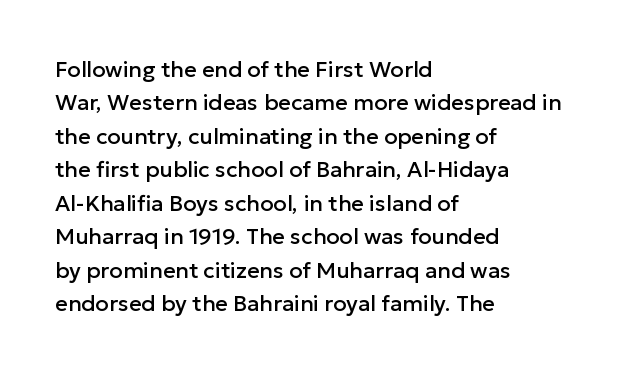
Regarding leading, the lines here are spaced in the standard way. The typography opts for an upright posture over an oblique one. Caption: multi-line text, flush left, ragged right. Nothing unusual about the tracking: characters are spaced as the font intends.
